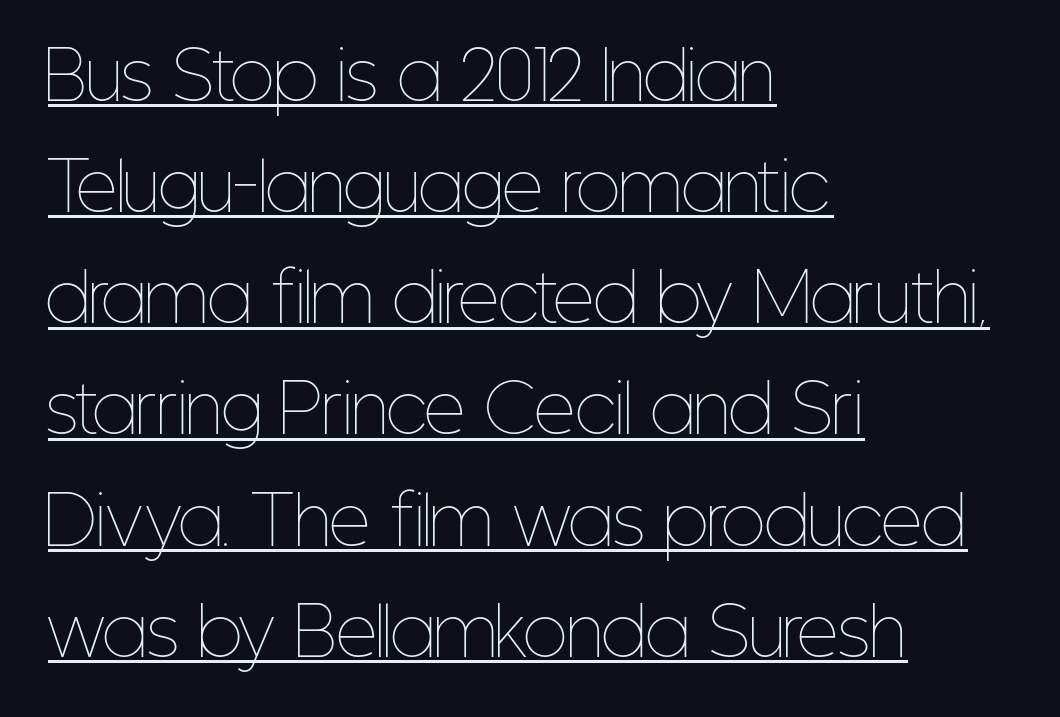
{"italic": "no", "bold": "no", "weight": "thin", "width": "condensed", "stroke_contrast": "low", "x_height": "medium", "monospaced": "no", "underline": "yes", "align": "left", "line_spacing_ratio": 1.71, "letter_spacing": "normal", "letter_spacing_em": 0.0, "glyph_px": 65}
